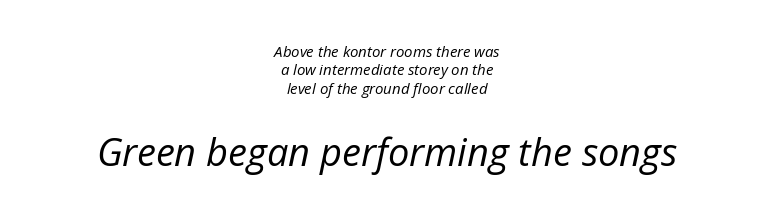
Q: Is the text bold? A: No.
Q: Is the text italic (slanted)? A: Yes, it leans right by about 12 degrees.
Q: Is the text underlined? A: No.
Q: How is the paragraph aligned? A: Centered.
Q: Is the spacing between letters normal or unusually wide? A: Normal.
Q: Which block of text is set in a larger size, the first (top) or the second (bottom)? A: The second (bottom) one.
Q: Width (condensed, normal, or wide)? A: Normal.
Q: Stroke contrast? A: Low.
Q: x-height? A: Medium.
Q: Monospaced? A: No.
